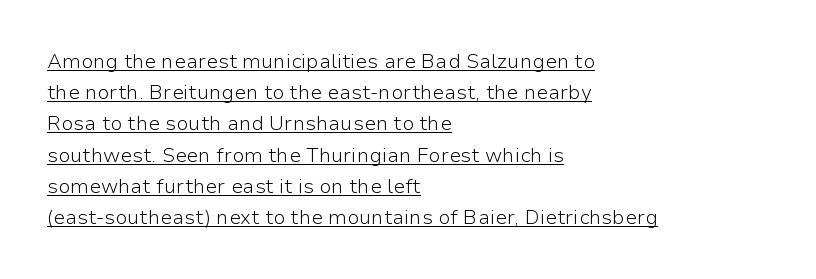
The weight tops out at a normal text grade. The paragraph has a hard left edge and a soft right edge. The leading is moderate, giving the passage an even texture. No italicization has been applied; the sample stays upright. Check the space under the baseline: a stroke is drawn there.
